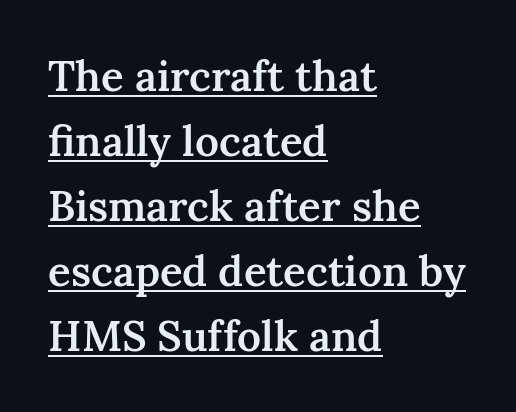
The image shows 42 px semibold serif type, upright; set left-aligned, normal line spacing (1.55x), normal letter spacing, underlined; medium stroke contrast and a medium x-height.
